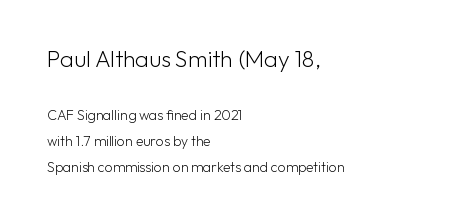
Weight class: somewhere from thin through regular. When letters stand straight like this, we call the style roman or upright. The letters sit at their default tracking, neither squeezed nor spread. All the whitespace from short lines collects on the right. The passage shown begins with its larger block and ends with its smaller one.
